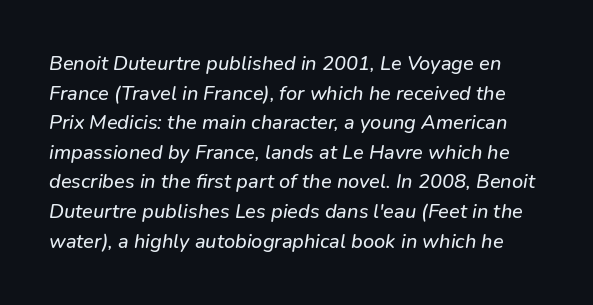
Any mark beneath the type? The region is blank. Evenly set lines give the paragraph a standard silhouette. The line texture is even and compact thanks to regular tracking.
